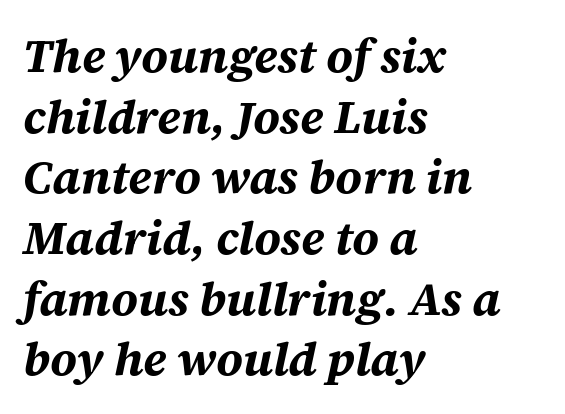
{"italic": "yes", "lean": "right", "slant_degrees": 12, "bold": "yes", "weight": "bold", "width": "normal", "stroke_contrast": "medium", "x_height": "large", "monospaced": "no", "underline": "no", "align": "left", "line_spacing": "normal", "line_spacing_ratio": 1.29, "letter_spacing": "normal", "letter_spacing_em": 0.0, "glyph_px": 47}
